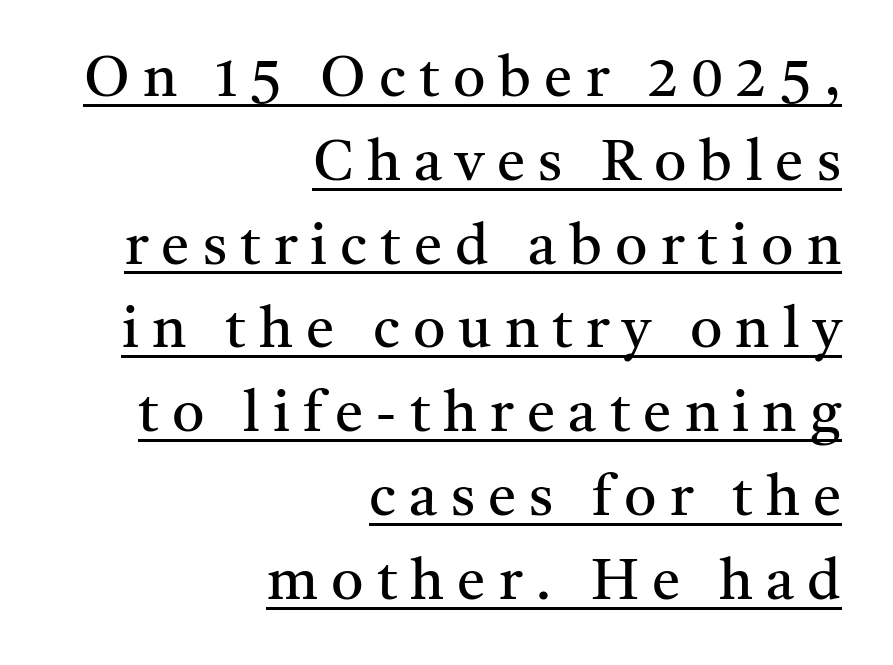
How would I describe the line gaps? Plain and ordinary. Stroke thickness stays within the range of a standard reading face or lighter. This is roman type, the default non-slanted kind. The rendering inserts visible extra space after every character. The lines in this sample share a right terminus and differ only in where they begin. This is underlined copy, the kind a proofreader might mark for attention.
